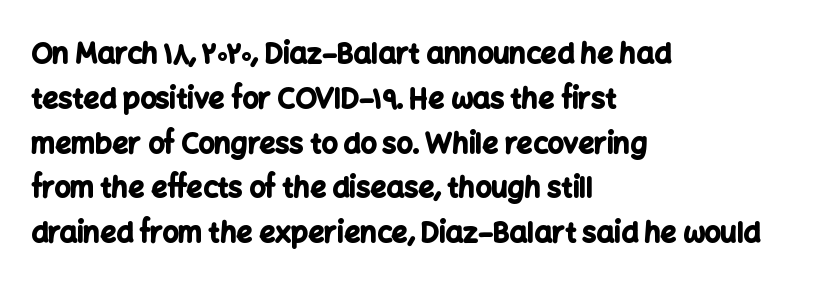
{"serif": "no", "italic": "no", "bold": "yes", "weight": "bold", "width": "normal", "stroke_contrast": "low", "x_height": "medium", "monospaced": "no", "underline": "no", "align": "left", "line_spacing": "normal", "line_spacing_ratio": 1.6, "letter_spacing": "normal", "letter_spacing_em": 0.0, "glyph_px": 28}
